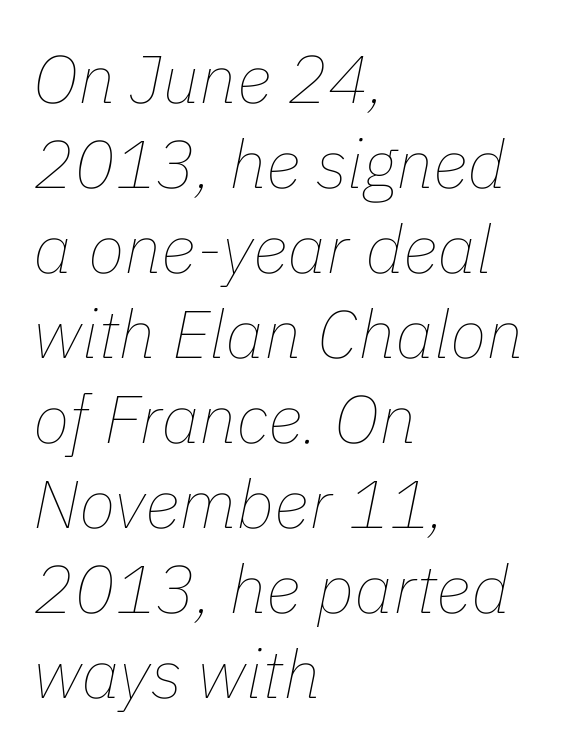
Observe the lean: these are italic letterforms. These lines are rendered in a variable-pitch font. Reading down the block, your eye returns to a fixed left position each line. Just letters on the line, the space beneath them empty. Inter-character spacing is left at the font's built-in metrics. Compared with a typical body face, this is equally light or lighter still.
